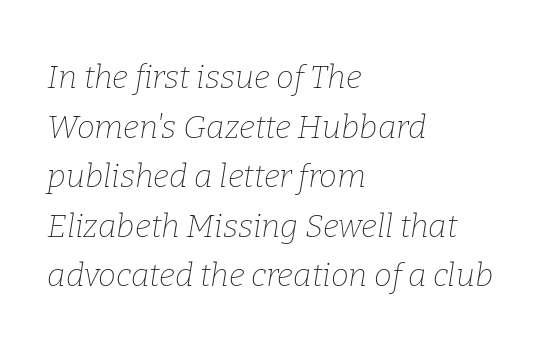
Characters are canted at an angle relative to the baseline's perpendicular. The tracking reads as untouched default to a designer's eye. Horizontal alignment here is leftward, the default for most running prose. Ink coverage per letter is moderate at most.
